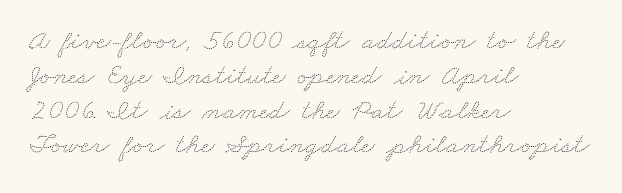
{"bold": "no", "weight": "thin", "width": "wide", "stroke_contrast": "medium", "x_height": "small", "monospaced": "no", "underline": "no", "align": "left", "line_spacing_ratio": 1.2, "letter_spacing": "normal", "letter_spacing_em": 0.0, "glyph_px": 29}
